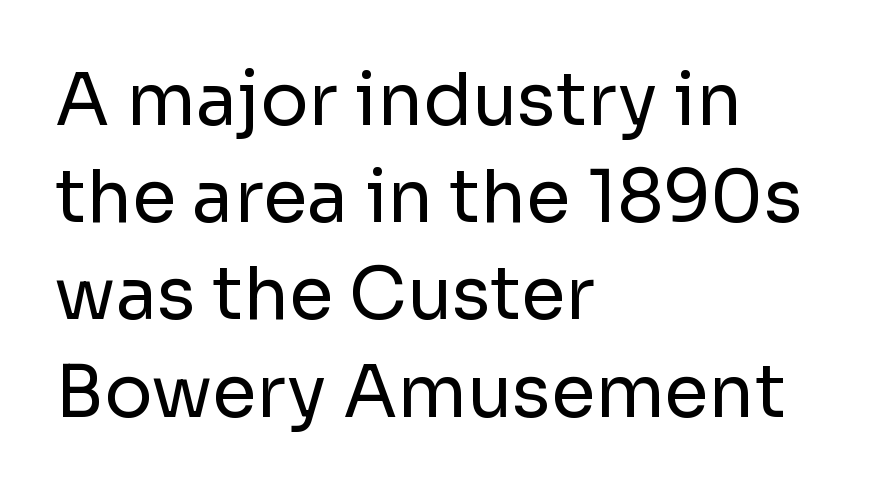
Q: Is the text bold? A: No.
Q: Is the text italic (slanted)? A: No, it is upright.
Q: Is the typeface a serif or a sans-serif typeface? A: Sans-serif.
Q: Is the text underlined? A: No.
Q: How is the paragraph aligned? A: Left-aligned.
Q: Is the spacing between letters normal or unusually wide? A: Normal.
Q: Is the spacing between lines tight, normal or loose? A: Normal.
Q: Width (condensed, normal, or wide)? A: Normal.
Q: Stroke contrast? A: Low.
Q: x-height? A: Medium.
Q: Monospaced? A: No.
